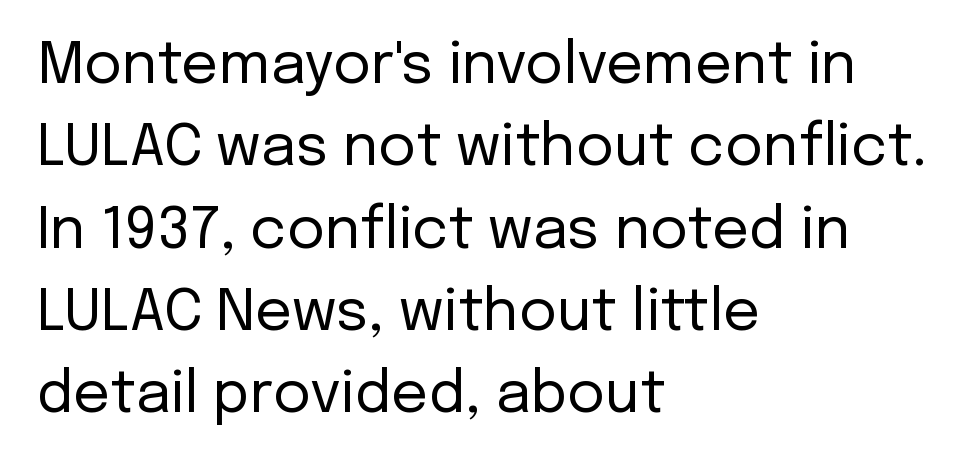
Q: Is the text bold? A: No.
Q: Is the text italic (slanted)? A: No, it is upright.
Q: Is the typeface a serif or a sans-serif typeface? A: Sans-serif.
Q: Is the text underlined? A: No.
Q: How is the paragraph aligned? A: Left-aligned.
Q: Is the spacing between letters normal or unusually wide? A: Normal.
Q: Is the spacing between lines tight, normal or loose? A: Normal.
Q: Width (condensed, normal, or wide)? A: Normal.
Q: Stroke contrast? A: Low.
Q: x-height? A: Medium.
Q: Monospaced? A: No.
